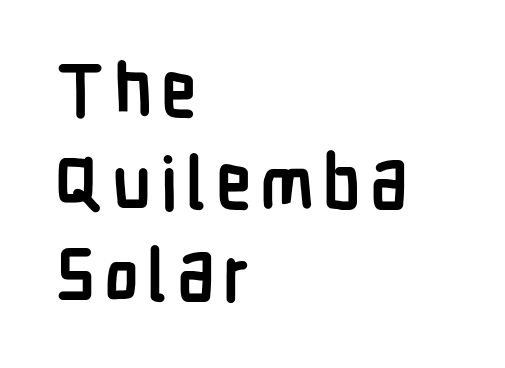
The image shows 72 px semibold, condensed sans-serif type, upright; set left-aligned, normal line spacing (1.28x), not underlined; low stroke contrast and a medium x-height.
